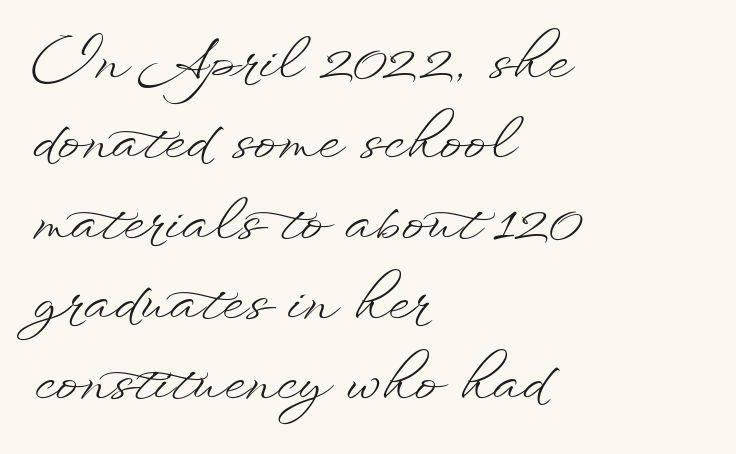
Q: Is the text bold? A: No.
Q: Is the text italic (slanted)? A: Yes.
Q: Is the text underlined? A: No.
Q: How is the paragraph aligned? A: Left-aligned.
Q: Is the spacing between letters normal or unusually wide? A: Normal.
Q: Is the spacing between lines tight, normal or loose? A: Normal.
Q: Width (condensed, normal, or wide)? A: Wide.
Q: Stroke contrast? A: Low.
Q: x-height? A: Small.
Q: Monospaced? A: No.
